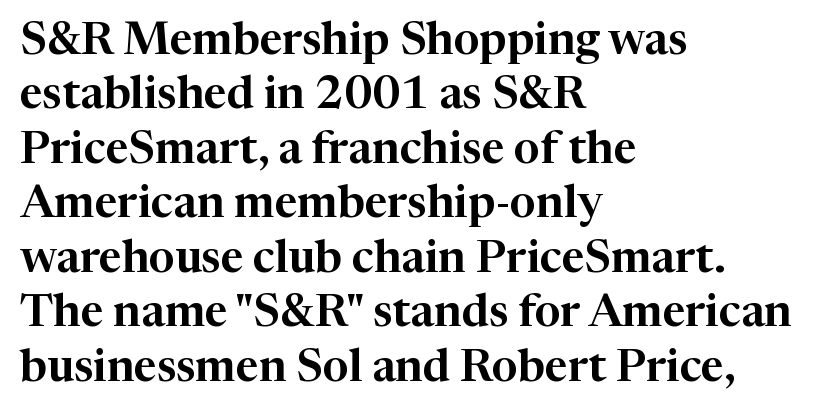
{"serif": "yes", "italic": "no", "width": "normal", "stroke_contrast": "high", "x_height": "medium", "monospaced": "no", "underline": "no", "align": "left", "line_spacing_ratio": 1.21, "letter_spacing": "normal", "letter_spacing_em": 0.0, "glyph_px": 45}
